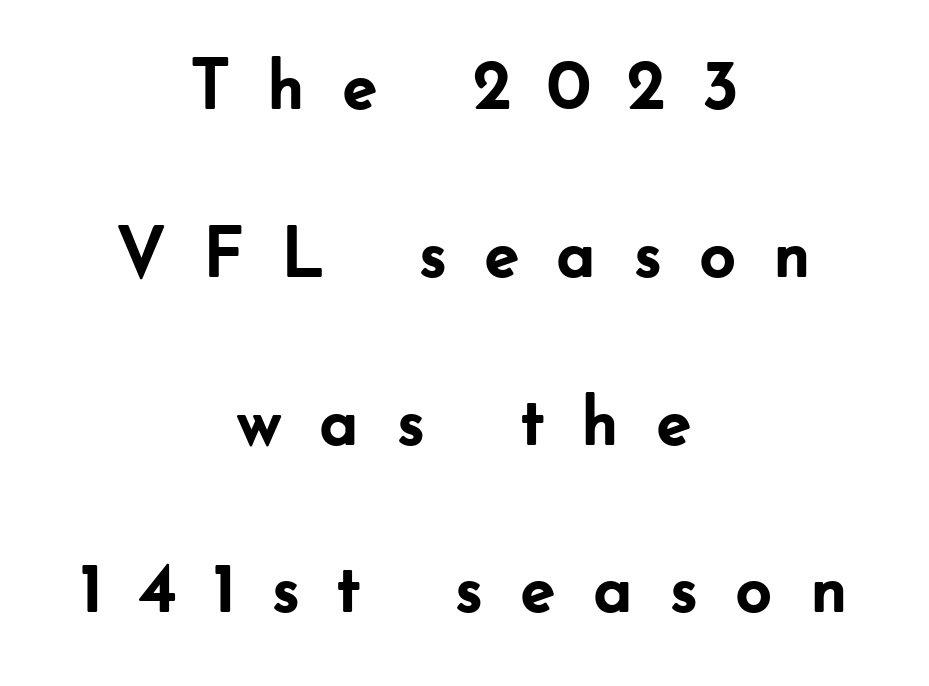
The image shows 72 px semibold sans-serif type, upright; set centered, loose line spacing (2.33x), unusually wide letter spacing (+0.49 em), not underlined; low stroke contrast and a small x-height.
